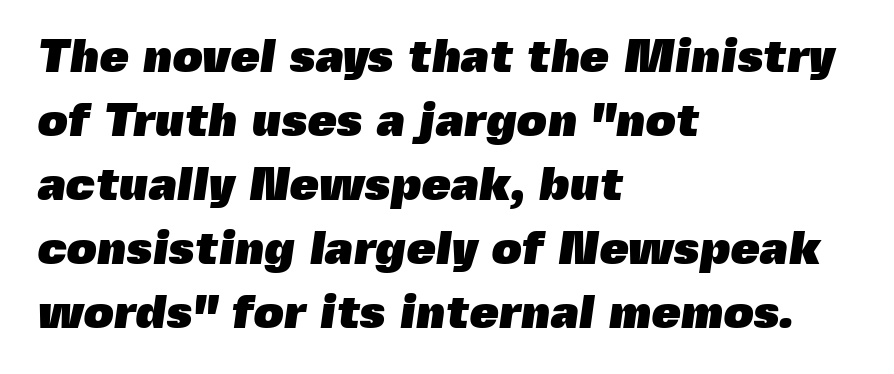
The ragged edge is on the right, which tells us the setting is flush left. These lines sit exactly where default settings would place them. The typesetting leans heavy: a genuine bold. What stands out about the letter spacing? Nothing — it is the standard amount.
